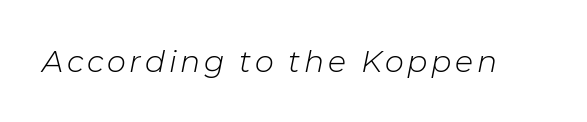
{"italic": "yes", "lean": "right", "slant_degrees": 11, "bold": "no", "weight": "light", "width": "normal", "stroke_contrast": "low", "x_height": "medium", "monospaced": "no", "underline": "no", "glyph_px": 30}
